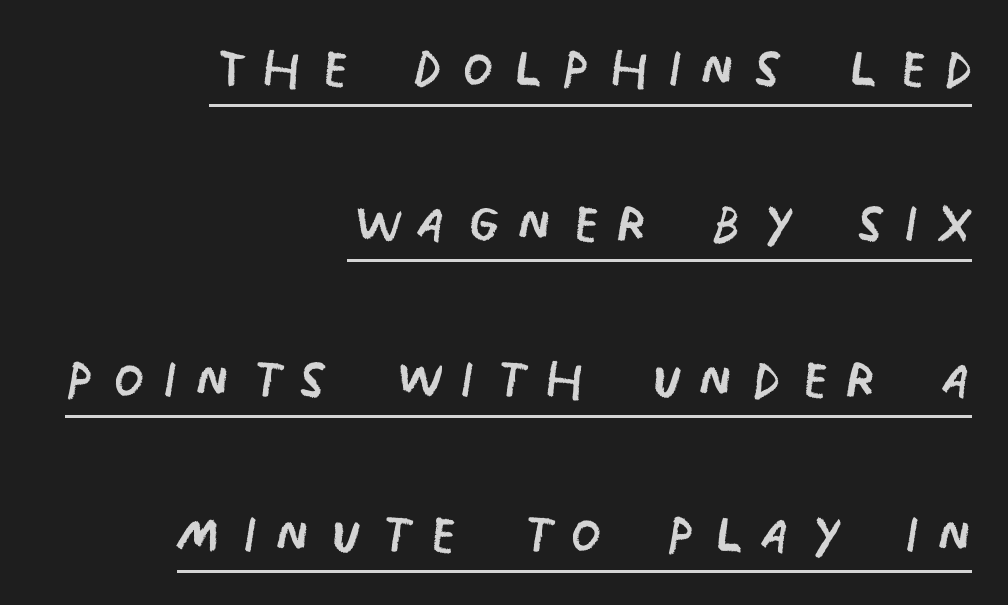
What stands out about the letter spacing? Its width — letters are far apart. Leading: increased. This is not heavy type; no bold has been used. Look at the bottom of the vertical strokes: they stop flat, with no serifs.
